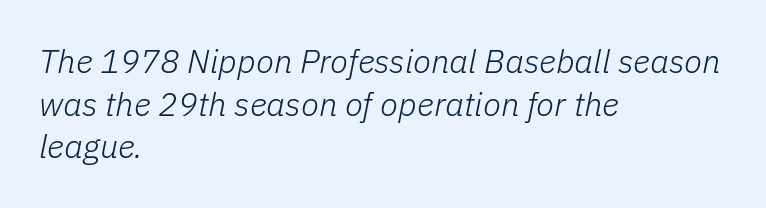
Is there much room between lines? A standard amount, neither cramped nor airy. Would a proofreader flag this as italicized? Yes. The lines in this sample share a left origin and differ only in where they stop. Weight: not bold — regular or lighter. This sample has the flowing, uneven cadence of proportional lettering.
